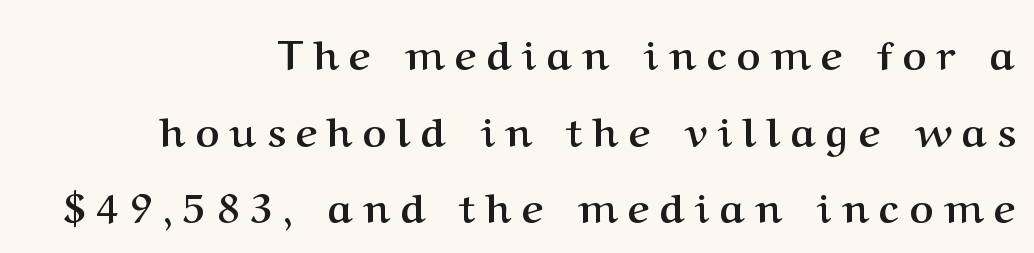
The image shows 41 px semibold serif type, upright; set right-aligned, line spacing 1.87x, unusually wide letter spacing (+0.26 em), not underlined; medium stroke contrast and a medium x-height.
